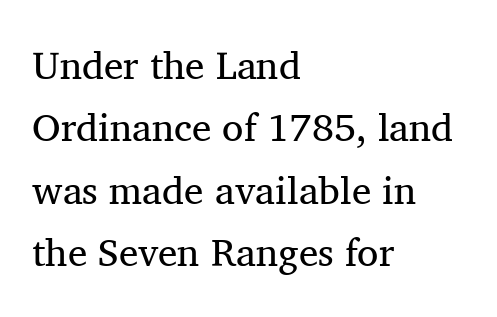
The image shows 39 px regular-weight serif type, upright; set left-aligned, normal line spacing (1.6x), normal letter spacing, not underlined; medium stroke contrast and a medium x-height.
